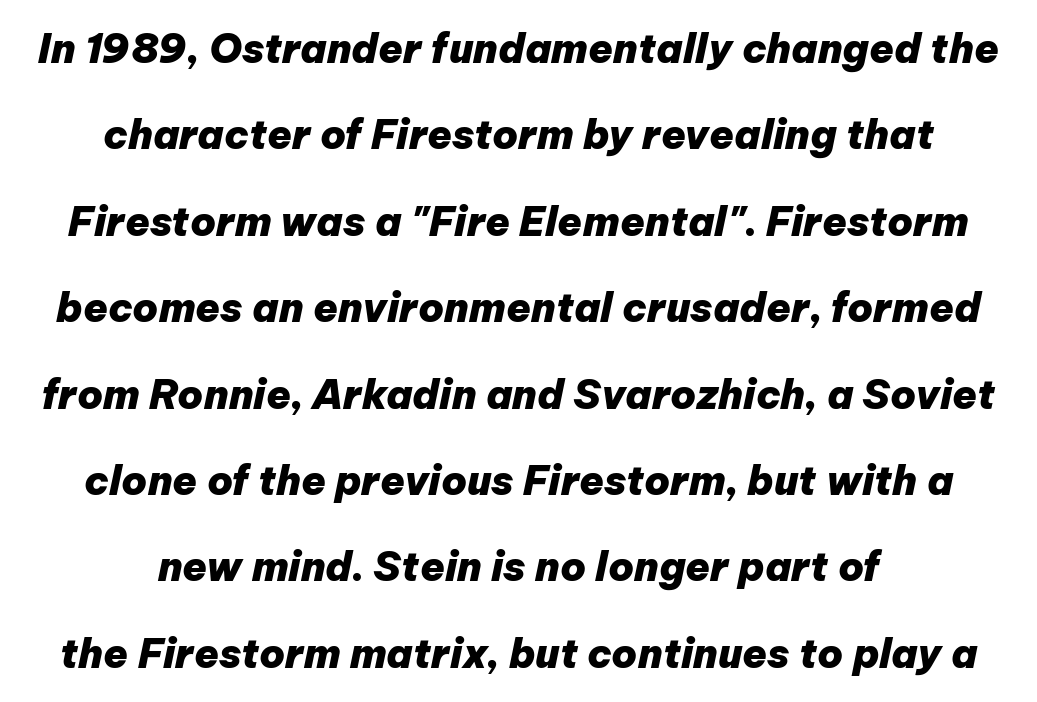
{"italic": "yes", "lean": "right", "slant_degrees": 12, "bold": "yes", "weight": "heavy", "width": "normal", "stroke_contrast": "low", "x_height": "medium", "monospaced": "no", "underline": "no", "align": "center", "line_spacing": "loose", "line_spacing_ratio": 2.16, "letter_spacing": "normal", "letter_spacing_em": 0.0, "glyph_px": 40}
